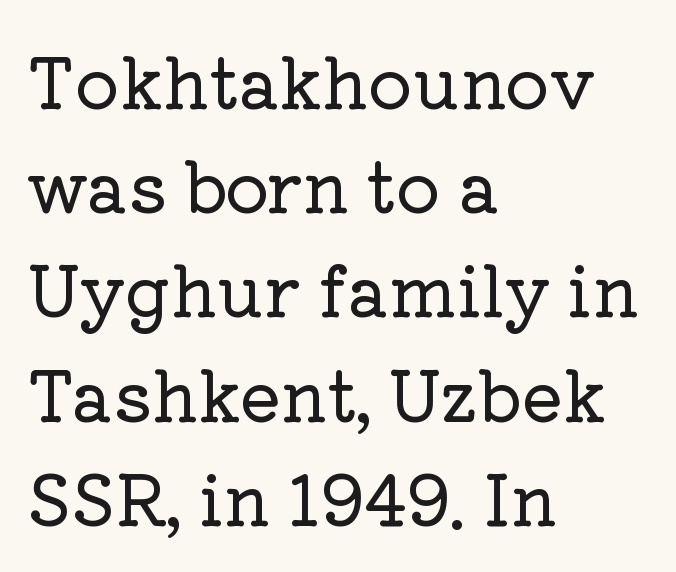
The image shows 69 px serif type, upright; set left-aligned, normal line spacing (1.51x), normal letter spacing, not underlined; low stroke contrast and a medium x-height.
